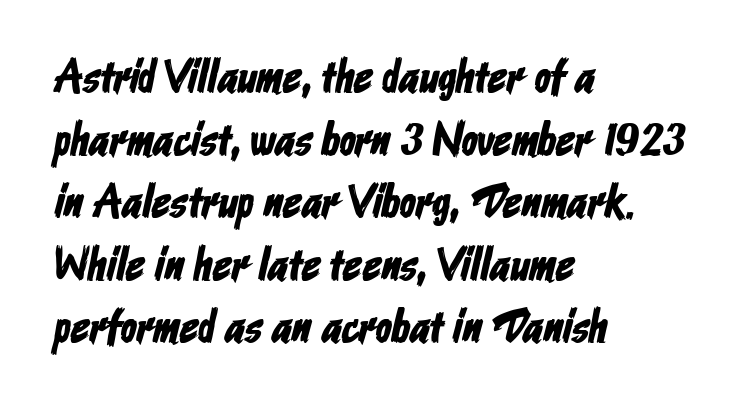
The image shows 47 px condensed sans-serif type; set left-aligned, normal line spacing (1.33x), normal letter spacing, not underlined; low stroke contrast and a medium x-height.
